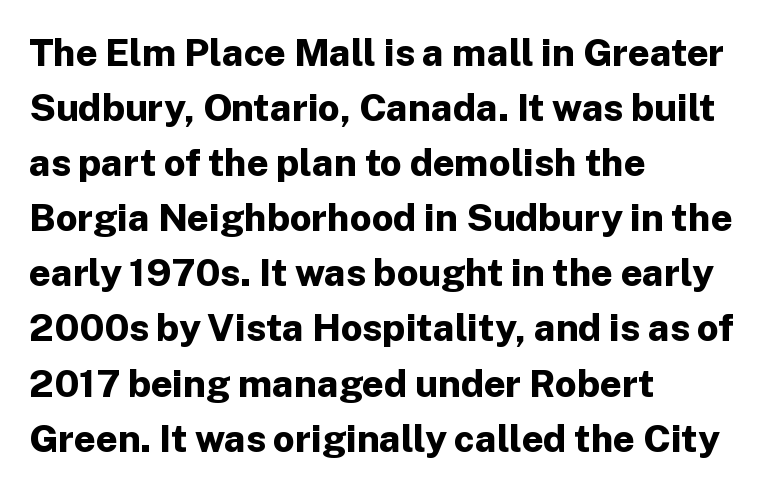
Rendered with straight, roman letterforms. Alignment: flush left. Check under the words: just untouched page. Looks like regular typesetting: each glyph gets only the width it needs. How are the letters spaced? Ordinarily, with no added tracking. The vertical gap from one line to the next is medium.
